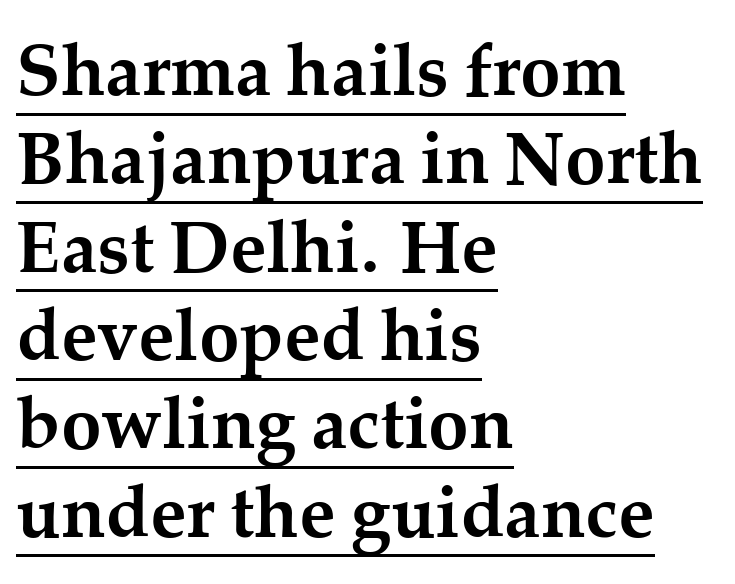
{"serif": "yes", "italic": "no", "bold": "yes", "weight": "semibold", "width": "normal", "stroke_contrast": "medium", "x_height": "medium", "monospaced": "no", "underline": "yes", "align": "left", "line_spacing_ratio": 1.21, "letter_spacing": "normal", "letter_spacing_em": 0.0, "glyph_px": 73}
